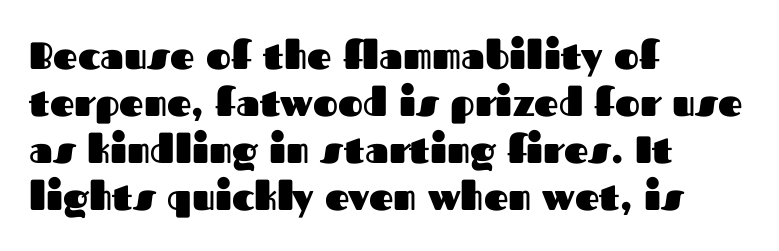
The strip under each line holds only bare page. The letters advance in unequal steps, a hallmark of proportional type. You can tell it's not italic because the verticals are truly vertical. Regarding serifs, this sample does without them. The letters sit at their default tracking, neither squeezed nor spread.
